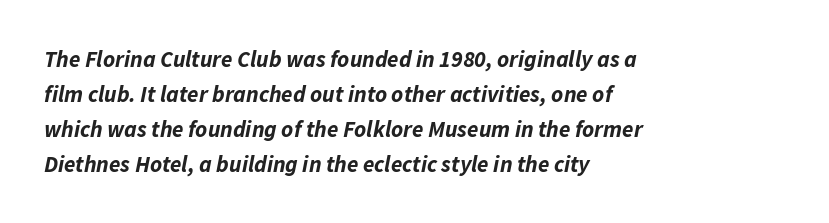
{"italic": "yes", "lean": "right", "slant_degrees": 11, "bold": "yes", "underline": "no", "align": "left", "line_spacing": "normal", "line_spacing_ratio": 1.52, "letter_spacing": "normal", "letter_spacing_em": 0.0, "glyph_px": 23}
